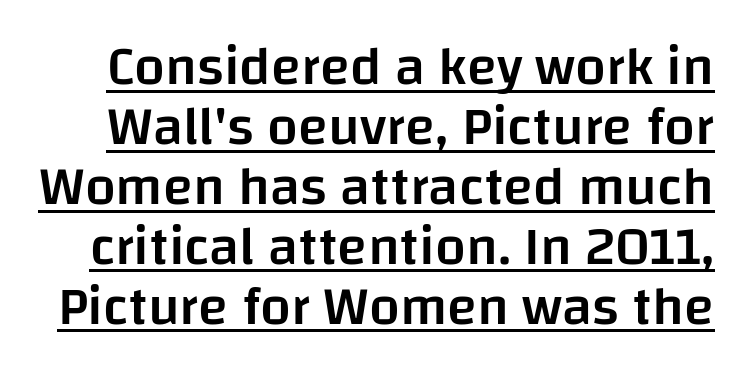
Q: Is the text bold? A: Semi-bold.
Q: Is the text italic (slanted)? A: No, it is upright.
Q: Is the typeface a serif or a sans-serif typeface? A: Sans-serif.
Q: Is the text underlined? A: Yes.
Q: Is the spacing between letters normal or unusually wide? A: Normal.
Q: Is the spacing between lines tight, normal or loose? A: Tight.
Q: Width (condensed, normal, or wide)? A: Normal.
Q: Stroke contrast? A: Low.
Q: x-height? A: Large.
Q: Monospaced? A: No.
